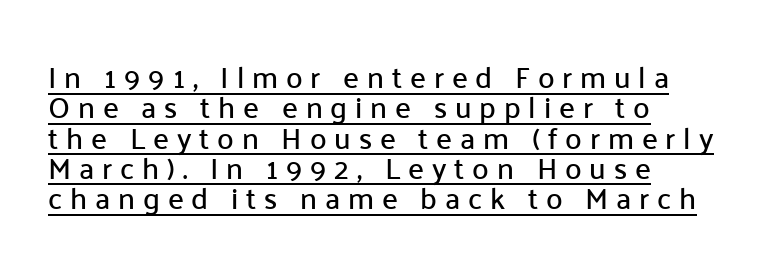
Q: Is the text italic (slanted)? A: No, it is upright.
Q: Is the typeface a serif or a sans-serif typeface? A: Sans-serif.
Q: Is the text underlined? A: Yes.
Q: How is the paragraph aligned? A: Left-aligned.
Q: Is the spacing between letters normal or unusually wide? A: Unusually wide.
Q: Is the spacing between lines tight, normal or loose? A: Tight.
Q: Width (condensed, normal, or wide)? A: Normal.
Q: Stroke contrast? A: Low.
Q: x-height? A: Medium.
Q: Monospaced? A: No.
